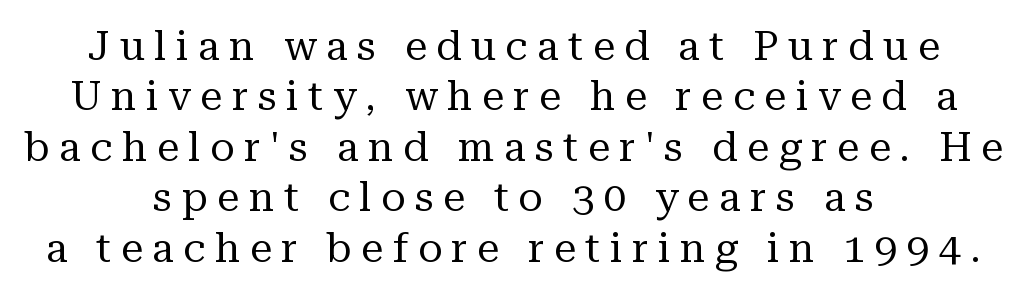
These lines sit exactly where default settings would place them. Descenders are the only things crossing below the line. Heft: none added — not bold. The face used here is proportionally spaced, like ordinary book or web type. This is roman type, the default non-slanted kind. Regarding serifs, this sample has them.
